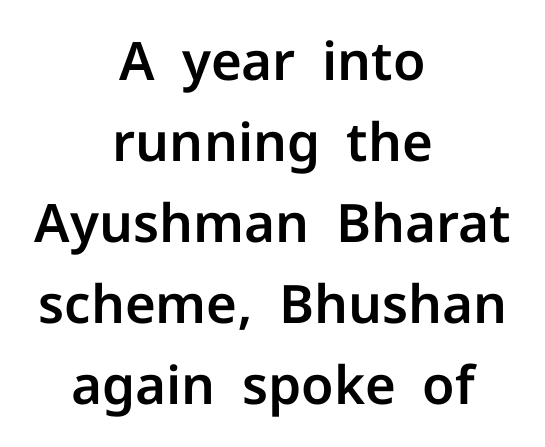
Nope, no serifs anywhere on these letters. These lines are centered, leaving both edges ragged. There is no visible air inserted between adjacent glyphs. Check the space under the baseline: it is left empty. The letters advance in unequal steps, a hallmark of proportional type.
